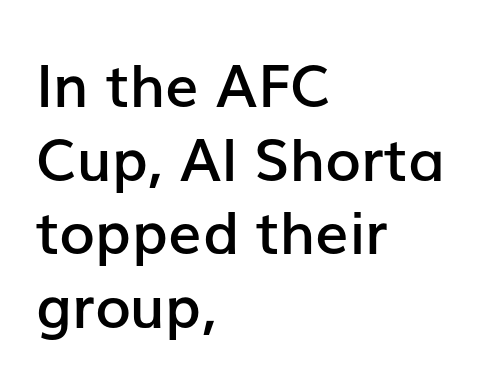
The image shows 59 px semibold sans-serif type, upright; set left-aligned, normal line spacing (1.25x), normal letter spacing, not underlined; low stroke contrast and a medium x-height.
